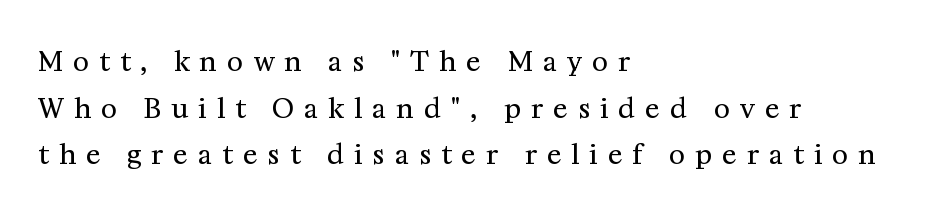
{"italic": "no", "bold": "no", "underline": "no", "align": "left", "line_spacing_ratio": 1.73, "letter_spacing": "wide", "letter_spacing_em": 0.38, "glyph_px": 27}
